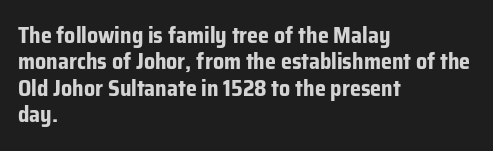
Stroke thickness is high; the sample reads as a true bold. Underline: absent. The horizontal fit of the characters is conventional and even. Do the letters lean? They stand straight. Horizontal alignment here is leftward, the default for most running prose.
